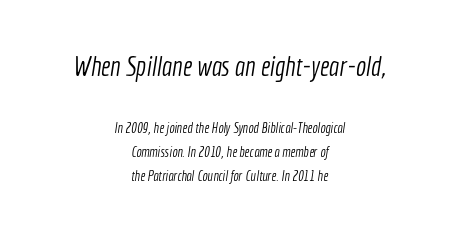
{"bold": "no", "underline": "no", "align": "center", "line_spacing_ratio": 1.74, "letter_spacing": "normal", "letter_spacing_em": 0.0, "larger_block": "first", "size_ratio": 1.93, "glyph_px": 27}
